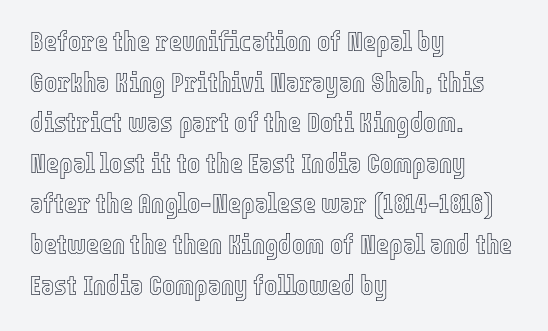
{"italic": "no", "width": "condensed", "x_height": "medium", "monospaced": "no", "underline": "no", "align": "left", "line_spacing": "normal", "line_spacing_ratio": 1.45, "letter_spacing": "normal", "letter_spacing_em": 0.0, "glyph_px": 28}
